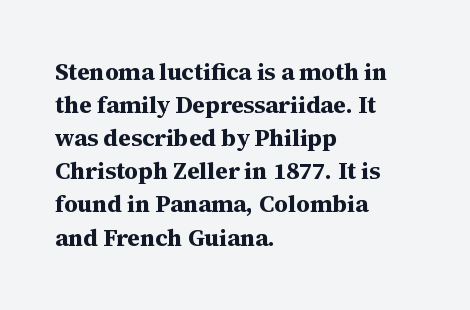
These lines keep a tight, regular rhythm from letter to letter. Heavy-handed strokes throughout: this text is bold. A normal amount of white space separates one row of letters from the next. The font's upright variant was chosen for this text. The string is rendered with underlining switched off. Which margin do the lines hug? The left one — the right edge is uneven.
